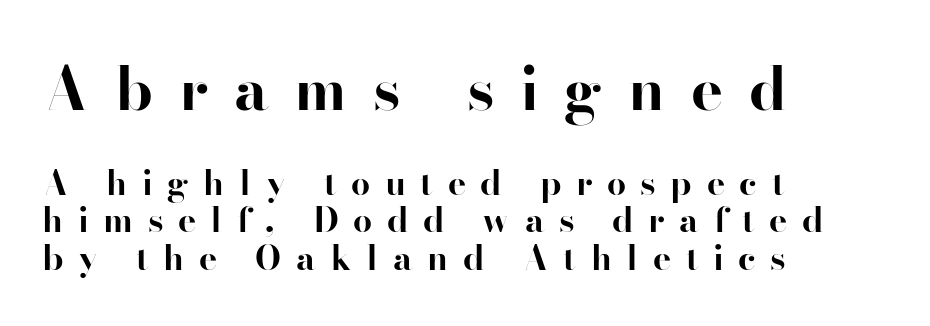
Look at the stroke-to-counter ratio: heavy, a bold. Posture: vertical. A classic flush-left, rag-right setting is used for this passage. Horizontal bands of white between lines are thin slivers.
